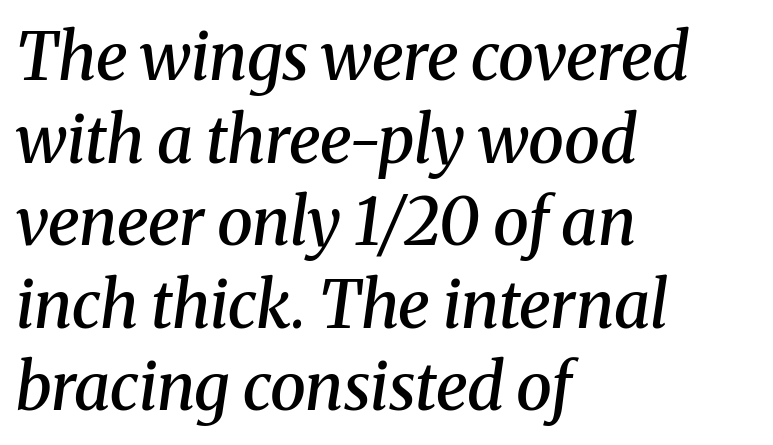
{"serif": "yes", "italic": "yes", "lean": "right", "slant_degrees": 8, "bold": "semi", "weight": "semibold", "width": "normal", "stroke_contrast": "medium", "x_height": "medium", "monospaced": "no", "underline": "no", "align": "left", "line_spacing": "normal", "line_spacing_ratio": 1.27, "letter_spacing": "normal", "letter_spacing_em": 0.0, "glyph_px": 65}
